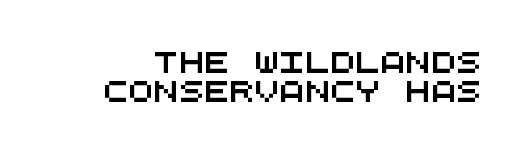
Q: Is the text underlined? A: No.
Q: Is the spacing between letters normal or unusually wide? A: Normal.
Q: Is the spacing between lines tight, normal or loose? A: Normal.
